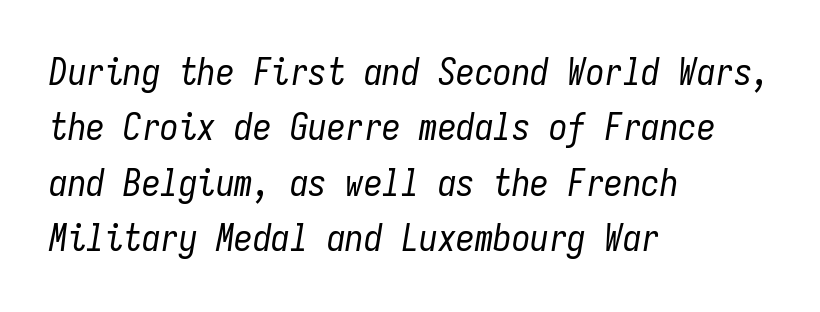
The image shows 37 px regular-weight, condensed type, italic (leaning right), monospaced; set left-aligned, normal line spacing (1.5x), normal letter spacing, not underlined; low stroke contrast and a medium x-height.
